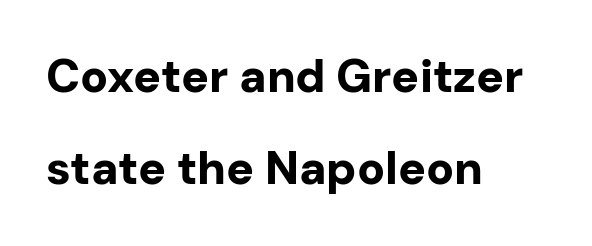
The image shows 46 px bold sans-serif type, upright; set left-aligned, loose line spacing (2.01x), normal letter spacing, not underlined; low stroke contrast and a medium x-height.
